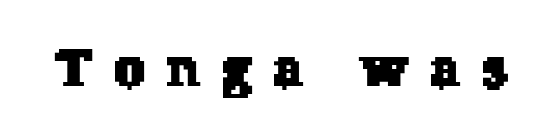
The image shows 54 px serif type; set unusually wide letter spacing (+0.42 em), not underlined; low stroke contrast and a medium x-height.
